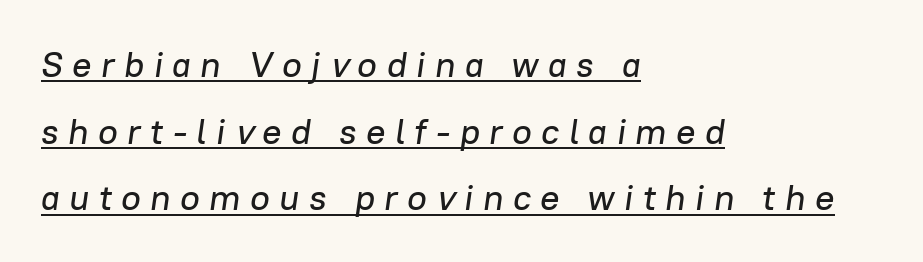
Each line of the rendering has a horizontal stroke beneath the glyphs. The compositor pushed each line to the left boundary. The specimen reads as italic at a glance. Glyph-to-glyph distance is far greater than everyday printed text.
